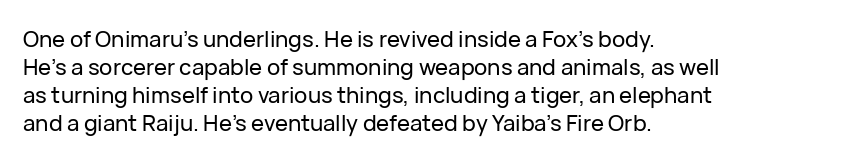
In terms of leading, this rendering sits right in the middle. Do the letters lean? They stand straight. These lines stack with their left ends in a neat column. The zone under the glyphs is completely vacant. The letters sit at their default tracking, neither squeezed nor spread.
